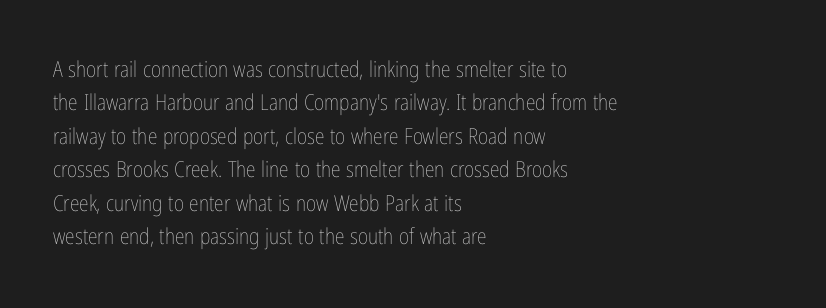
The image shows 22 px text type, upright; set left-aligned, normal line spacing (1.52x), normal letter spacing, not underlined.
